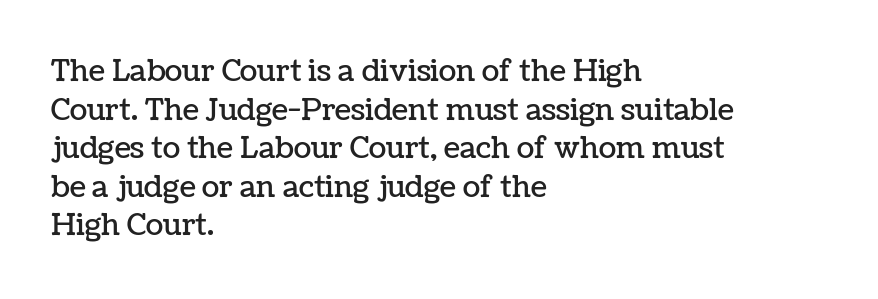
Letter spacing: default. Looks like regular typesetting: each glyph gets only the width it needs. Rule under the text: the space is simply empty. Italic? Not at all — the glyphs are vertical.
